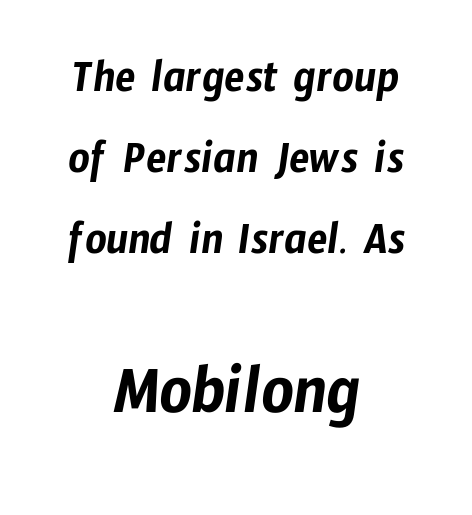
Caption: upper text group reduced, lower text group enlarged. Alignment: centered. Default kerning and tracking; the words read as compact shapes. Words float on clear page, feet unadorned. The letters advance in unequal steps, a hallmark of proportional type. Note: no serifs on the glyphs.
